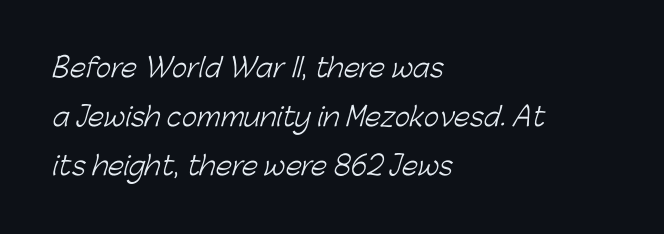
The image shows 26 px text type; set left-aligned, line spacing 1.89x, normal letter spacing, not underlined.
